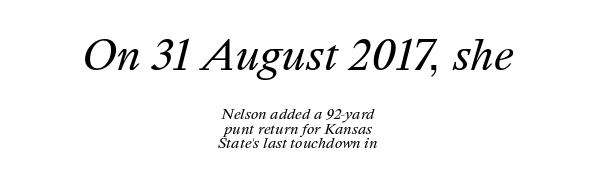
The image shows 41 px regular-weight type, italic (leaning right); set centered, tight line spacing (1.05x), normal letter spacing, not underlined; the first (top) block is 2.93x larger; medium stroke contrast and a medium x-height.
